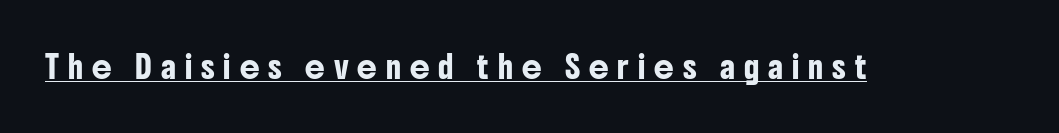
The image shows 22 px text type, upright; set unusually wide letter spacing (+0.41 em), underlined.
